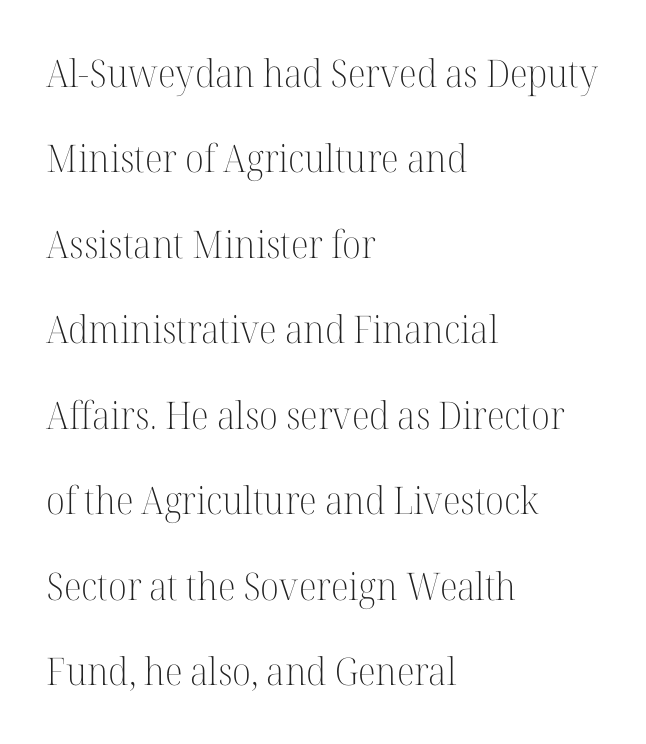
The image shows 38 px light serif type, upright; set left-aligned, loose line spacing (2.25x), normal letter spacing, not underlined; high stroke contrast and a medium x-height.
